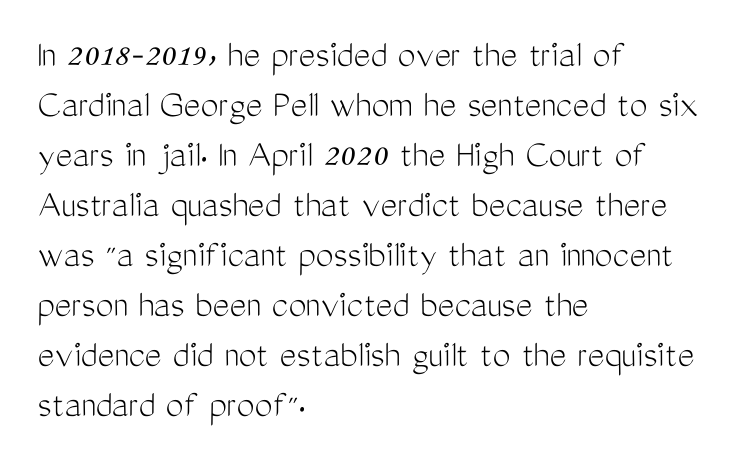
The baseline area is clear. Serif or sans? Sans — the stroke terminals are bare. Vertical stems look standard width or narrower in stroke. Standard letterfit; no display-style spreading of the glyphs. This rendering uses left alignment, leaving the right contour irregular. Do the characters align in a grid? No, the font is proportional.
